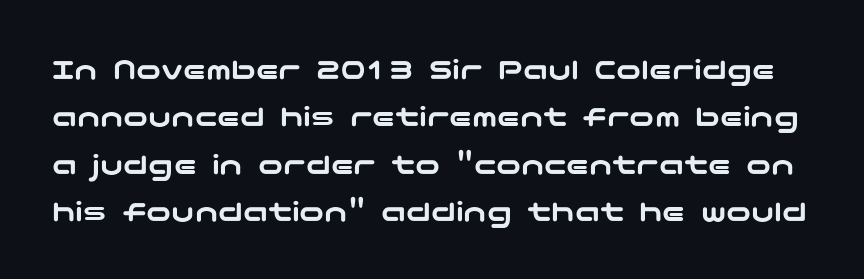
This rendering employs a face without finishing strokes, i.e., a sans-serif. Tracking value appears to be zero — textbook default spacing. The lettering stays uniformly vertical, giving the passage a roman look. These lines sit exactly where default settings would place them. The words here are not underlined.
